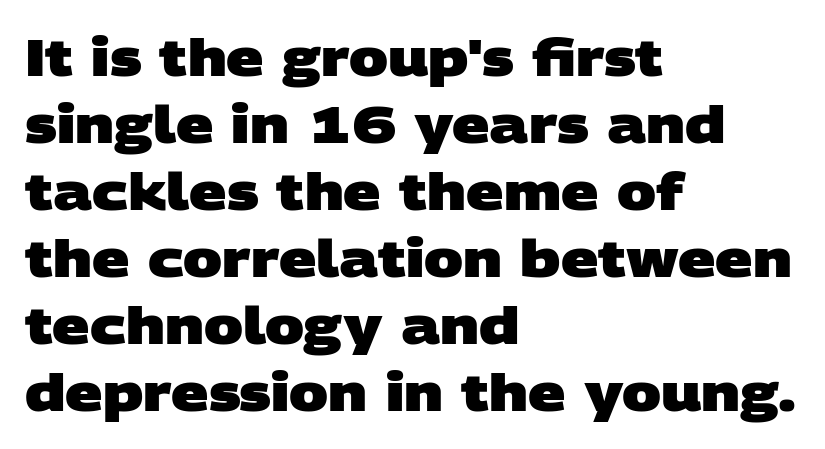
{"serif": "no", "bold": "yes", "weight": "heavy", "width": "wide", "stroke_contrast": "low", "x_height": "large", "monospaced": "no", "underline": "no", "align": "left", "line_spacing": "normal", "line_spacing_ratio": 1.29, "letter_spacing": "normal", "letter_spacing_em": 0.0, "glyph_px": 52}
